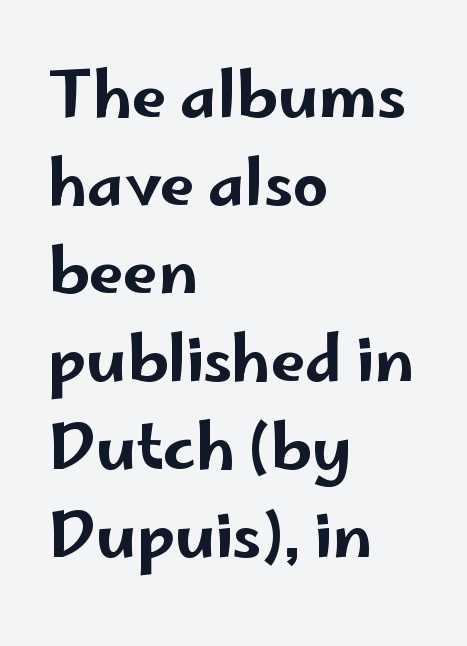
No word sits above an underline. Tracking here is standard; glyphs follow each other at the usual distance. The font's upright variant was chosen for this text. Leading: standard. Varying glyph widths throughout — classic text-font behaviour. This rendering employs a face without finishing strokes, i.e., a sans-serif.
